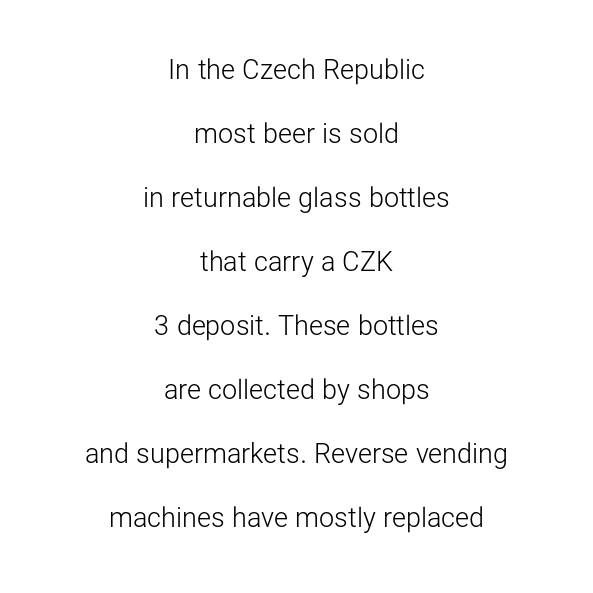
{"italic": "no", "bold": "no", "underline": "no", "align": "center", "line_spacing": "loose", "line_spacing_ratio": 2.37, "letter_spacing": "normal", "letter_spacing_em": 0.0, "glyph_px": 27}
